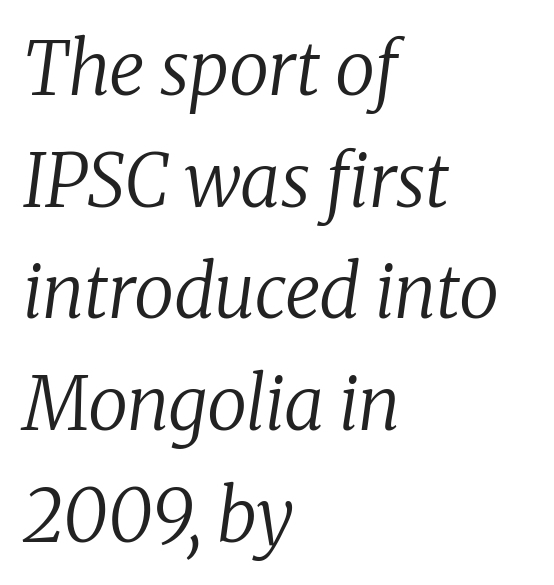
The image shows 73 px regular-weight serif type, italic (leaning right); set left-aligned, normal line spacing (1.53x), normal letter spacing, not underlined; low stroke contrast and a medium x-height.
